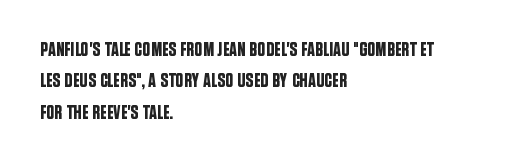
{"italic": "no", "underline": "no", "align": "left", "line_spacing": "normal", "line_spacing_ratio": 1.57, "letter_spacing": "normal", "letter_spacing_em": 0.0, "glyph_px": 20}
